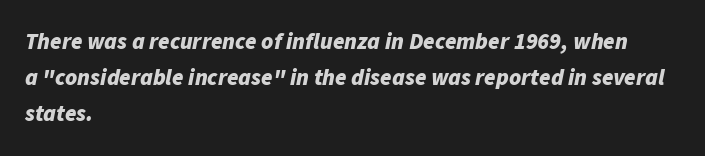
{"italic": "yes", "lean": "right", "slant_degrees": 11, "bold": "yes", "underline": "no", "align": "left", "line_spacing": "normal", "line_spacing_ratio": 1.56, "letter_spacing": "normal", "letter_spacing_em": 0.0, "glyph_px": 23}
